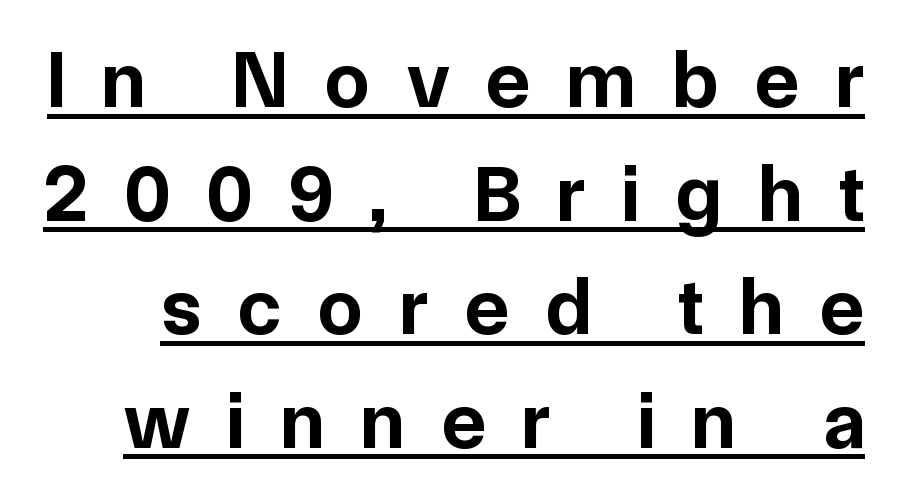
Underlining? Definitely there. Between one letter and the next there's a generous, obvious gap. Nope, no serifs anywhere on these letters. These lines are rendered in a variable-pitch font. A typesetter would call this leading conventional body-copy spacing. Strong, thick strokes mark this as bold type.
